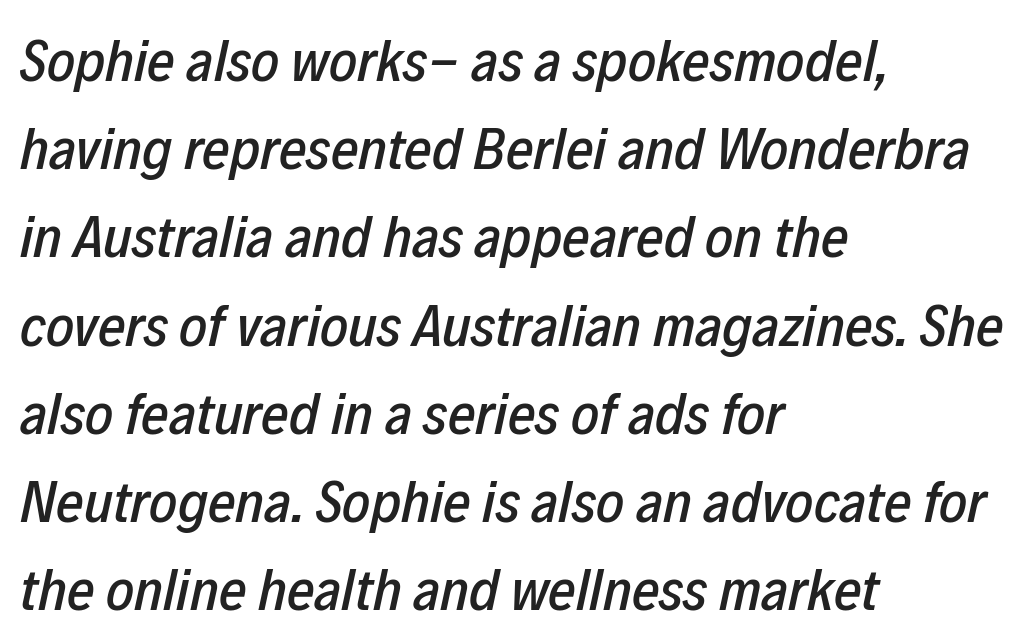
The rows are spaced the way most documents space them. Spacing verdict: proportional, widths tailored to each character. Would a proofreader flag this as italicized? Yes. Rule under the text: the space is simply empty. Words appear dense and cohesive because spacing is normal.
